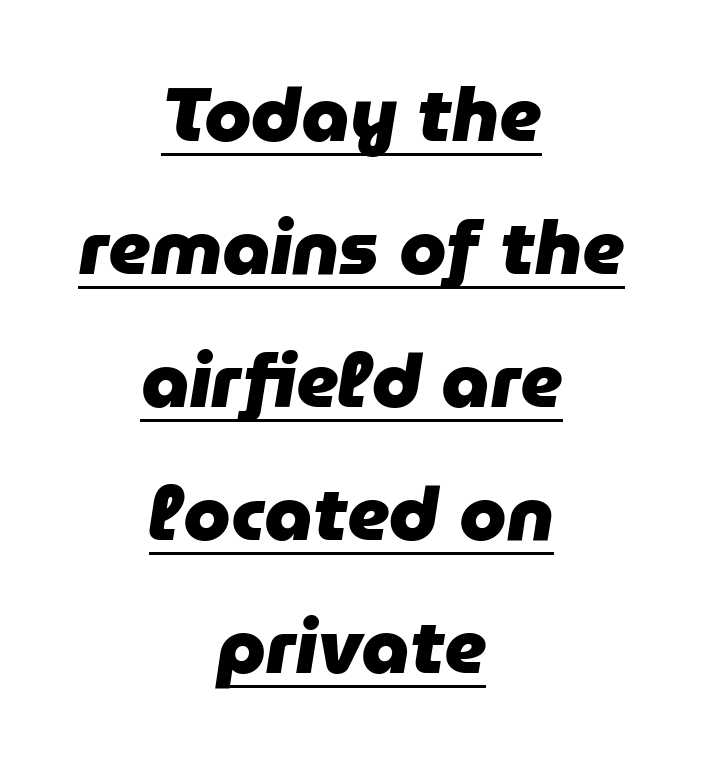
{"italic": "yes", "lean": "right", "slant_degrees": 9, "bold": "yes", "weight": "heavy", "width": "normal", "stroke_contrast": "low", "x_height": "medium", "monospaced": "no", "underline": "yes", "align": "center", "line_spacing_ratio": 1.75, "letter_spacing": "normal", "letter_spacing_em": 0.0, "glyph_px": 76}
